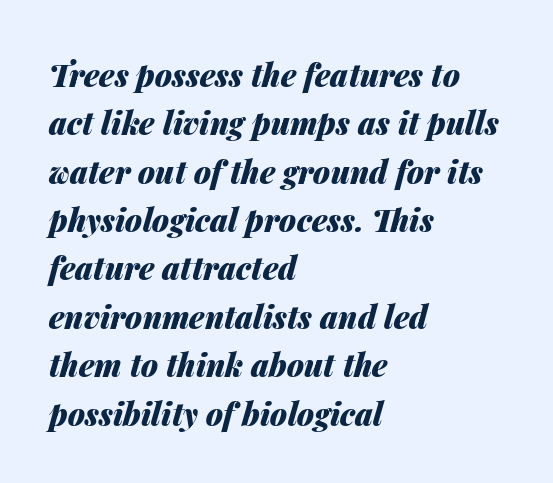
The image shows 31 px heavy type, italic (leaning right); set left-aligned, normal line spacing (1.56x), normal letter spacing, not underlined; medium stroke contrast and a medium x-height.
